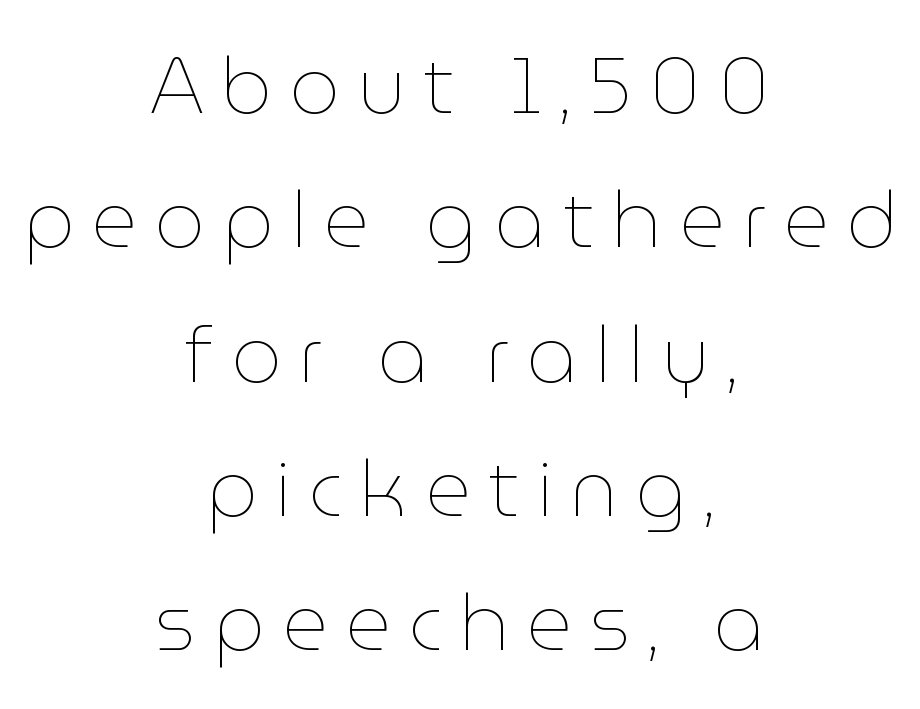
The image shows 79 px thin type, upright; set centered, normal line spacing (1.7x), unusually wide letter spacing (+0.22 em), not underlined; low stroke contrast and a medium x-height.
